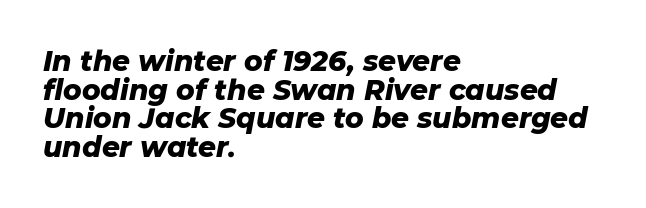
The image shows 28 px heavy type, italic (leaning right); set left-aligned, tight line spacing (1.02x), normal letter spacing, not underlined; low stroke contrast and a medium x-height.
